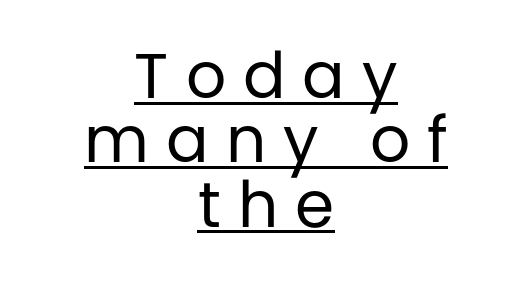
The image shows 63 px regular-weight sans-serif type, upright; set centered, tight line spacing (1.02x), unusually wide letter spacing (+0.27 em), underlined; low stroke contrast and a large x-height.
